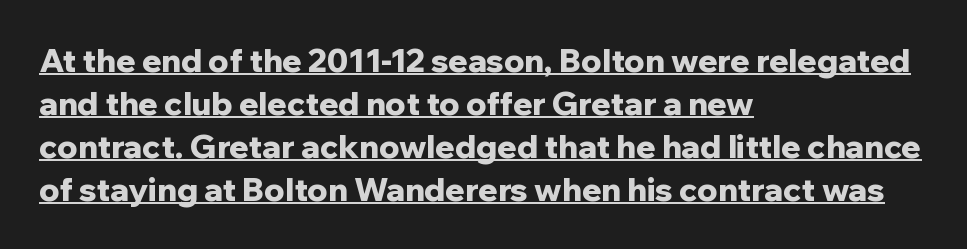
Q: Is the text bold? A: Yes.
Q: Is the text italic (slanted)? A: No, it is upright.
Q: Is the typeface a serif or a sans-serif typeface? A: Sans-serif.
Q: Is the text underlined? A: Yes.
Q: How is the paragraph aligned? A: Left-aligned.
Q: Is the spacing between letters normal or unusually wide? A: Normal.
Q: Is the spacing between lines tight, normal or loose? A: Normal.
Q: Width (condensed, normal, or wide)? A: Normal.
Q: Stroke contrast? A: Low.
Q: x-height? A: Medium.
Q: Monospaced? A: No.
